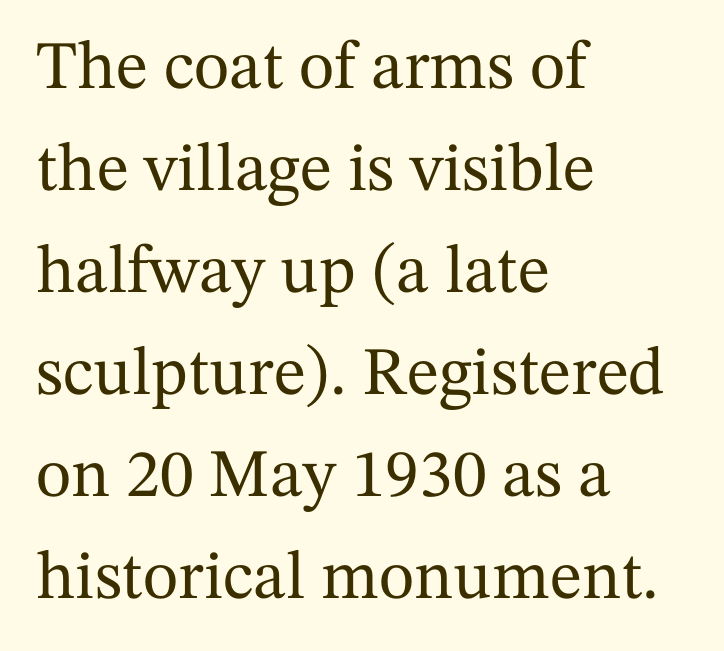
{"serif": "yes", "italic": "no", "width": "normal", "stroke_contrast": "medium", "x_height": "medium", "monospaced": "no", "underline": "no", "align": "left", "line_spacing": "normal", "line_spacing_ratio": 1.5, "letter_spacing": "normal", "letter_spacing_em": 0.0, "glyph_px": 68}
